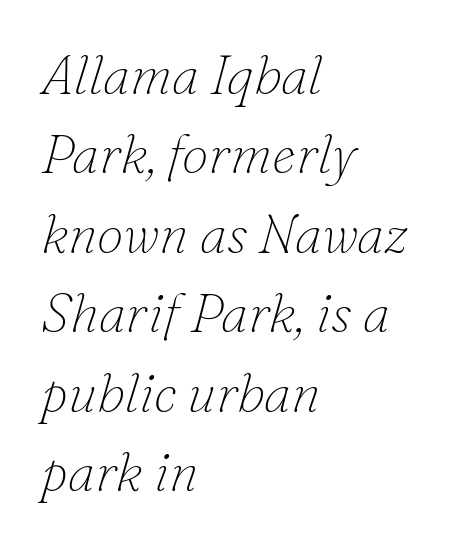
Q: Is the text bold? A: No.
Q: Is the text italic (slanted)? A: Yes, it leans right by about 16 degrees.
Q: Is the typeface a serif or a sans-serif typeface? A: Serif.
Q: Is the text underlined? A: No.
Q: How is the paragraph aligned? A: Left-aligned.
Q: Is the spacing between letters normal or unusually wide? A: Normal.
Q: Is the spacing between lines tight, normal or loose? A: Normal.
Q: Width (condensed, normal, or wide)? A: Normal.
Q: Stroke contrast? A: Low.
Q: x-height? A: Small.
Q: Monospaced? A: No.
